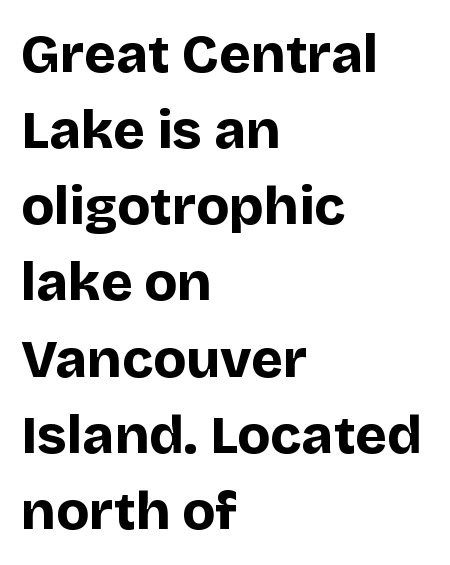
{"serif": "no", "italic": "no", "bold": "yes", "weight": "bold", "width": "normal", "stroke_contrast": "low", "x_height": "large", "monospaced": "no", "underline": "no", "align": "left", "line_spacing": "normal", "line_spacing_ratio": 1.41, "letter_spacing": "normal", "letter_spacing_em": 0.0, "glyph_px": 54}
